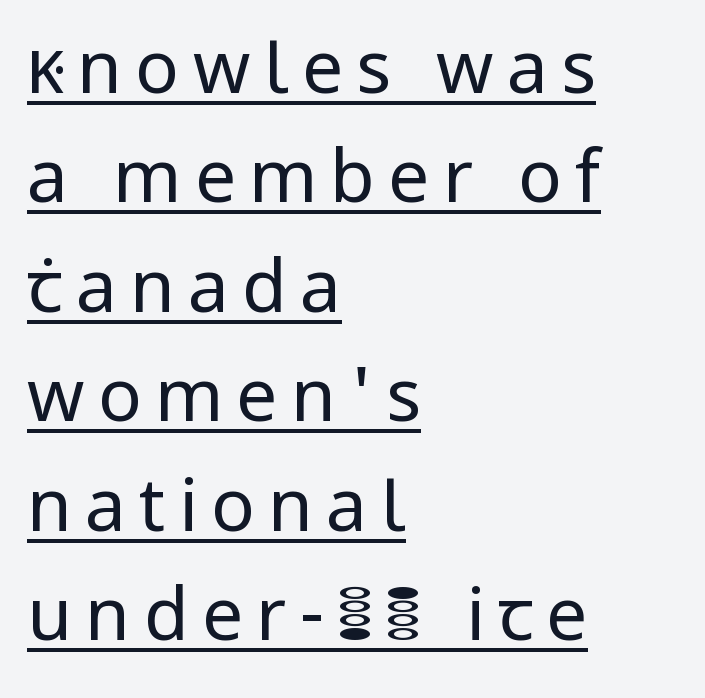
Q: Is the text bold? A: No.
Q: Is the text italic (slanted)? A: No, it is upright.
Q: Is the typeface a serif or a sans-serif typeface? A: Sans-serif.
Q: Is the text underlined? A: Yes.
Q: How is the paragraph aligned? A: Left-aligned.
Q: Is the spacing between lines tight, normal or loose? A: Normal.
Q: Width (condensed, normal, or wide)? A: Normal.
Q: Stroke contrast? A: Low.
Q: x-height? A: Medium.
Q: Monospaced? A: No.
